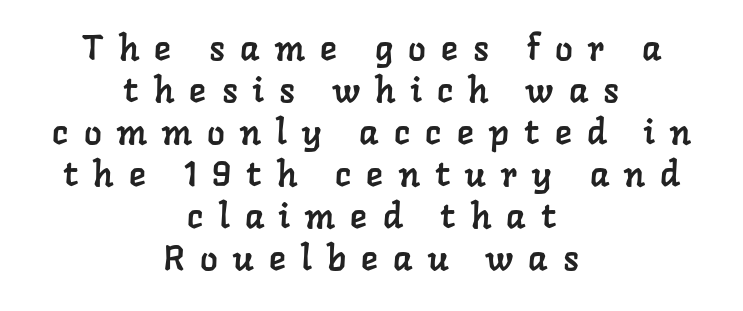
Q: Is the typeface a serif or a sans-serif typeface? A: Serif.
Q: Is the text underlined? A: No.
Q: How is the paragraph aligned? A: Centered.
Q: Is the spacing between letters normal or unusually wide? A: Unusually wide.
Q: Width (condensed, normal, or wide)? A: Normal.
Q: Stroke contrast? A: Low.
Q: x-height? A: Medium.
Q: Monospaced? A: No.
